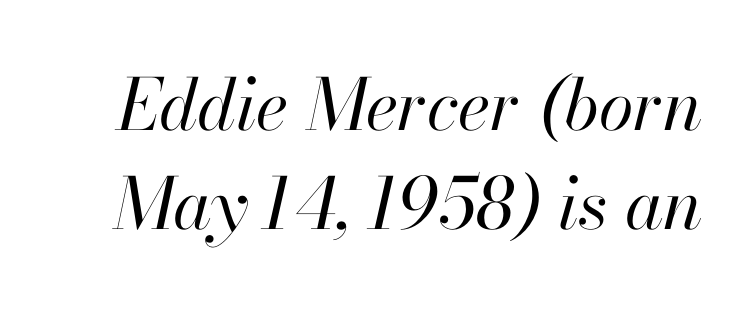
Spacing verdict: proportional, widths tailored to each character. The face used here has a pronounced slope to its letters. In terms of leading, this rendering sits right in the middle. The passage shown has conventional tracking throughout.
